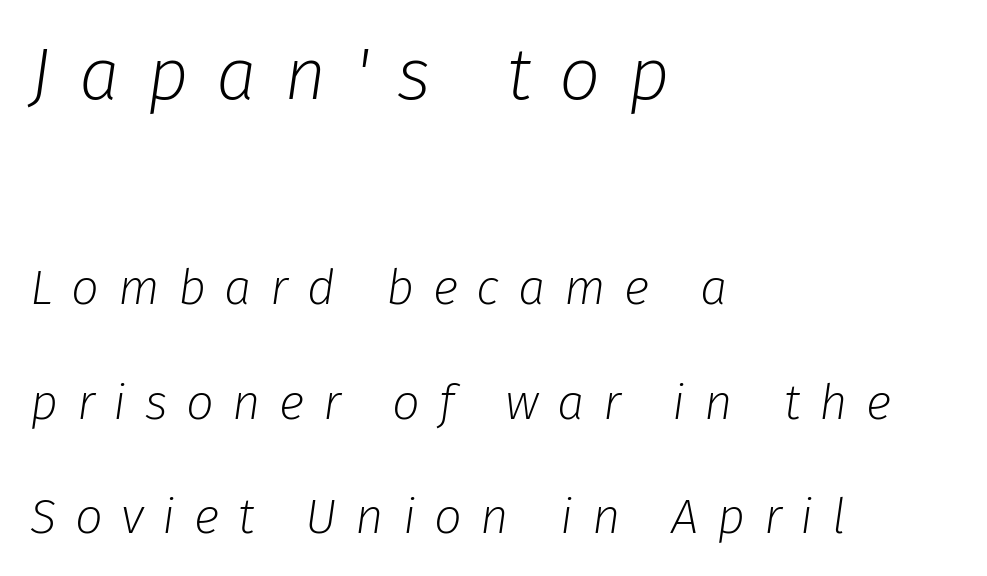
Q: Is the text bold? A: No.
Q: Is the text italic (slanted)? A: Yes, it leans right by about 8 degrees.
Q: Is the text underlined? A: No.
Q: How is the paragraph aligned? A: Left-aligned.
Q: Is the spacing between letters normal or unusually wide? A: Unusually wide.
Q: Is the spacing between lines tight, normal or loose? A: Loose.
Q: Which block of text is set in a larger size, the first (top) or the second (bottom)? A: The first (top) one.
Q: Width (condensed, normal, or wide)? A: Normal.
Q: Stroke contrast? A: Low.
Q: x-height? A: Medium.
Q: Monospaced? A: No.
